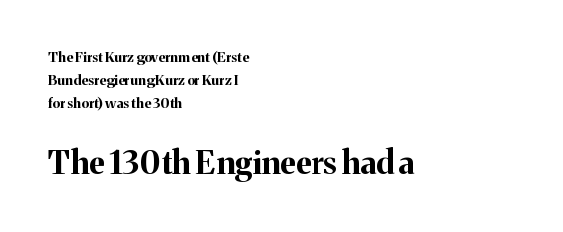
Q: Is the text bold? A: Yes.
Q: Is the text italic (slanted)? A: No, it is upright.
Q: Is the typeface a serif or a sans-serif typeface? A: Serif.
Q: Is the text underlined? A: No.
Q: How is the paragraph aligned? A: Left-aligned.
Q: Is the spacing between letters normal or unusually wide? A: Normal.
Q: Is the spacing between lines tight, normal or loose? A: Normal.
Q: Which block of text is set in a larger size, the first (top) or the second (bottom)? A: The second (bottom) one.
Q: Width (condensed, normal, or wide)? A: Normal.
Q: Stroke contrast? A: Medium.
Q: x-height? A: Medium.
Q: Monospaced? A: No.
